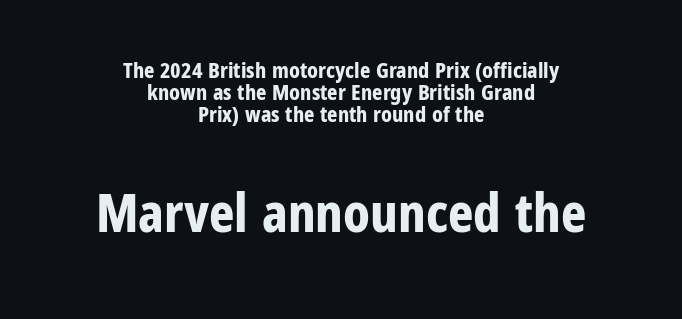
The image shows 54 px bold, condensed sans-serif type, upright; set centered, tight line spacing (1.01x), normal letter spacing, not underlined; the second (bottom) block is 2.45x larger; low stroke contrast and a medium x-height.
